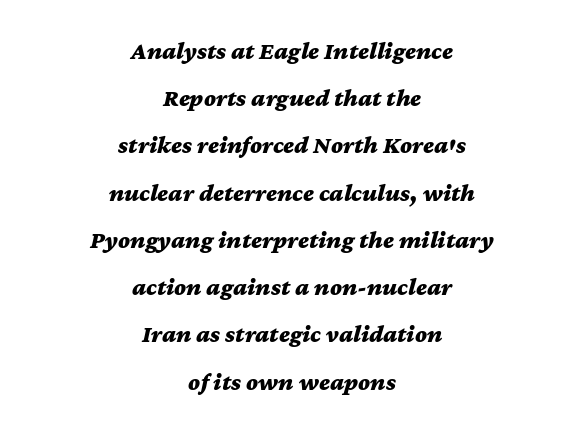
{"italic": "yes", "lean": "right", "slant_degrees": 12, "bold": "yes", "underline": "no", "align": "center", "line_spacing_ratio": 1.89, "letter_spacing": "normal", "letter_spacing_em": 0.0, "glyph_px": 25}
